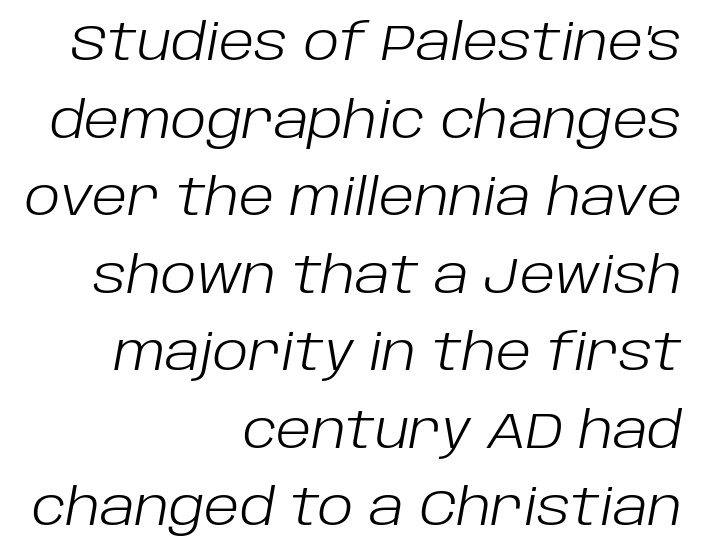
{"italic": "yes", "lean": "right", "slant_degrees": 10, "bold": "no", "weight": "light", "width": "normal", "stroke_contrast": "low", "x_height": "large", "monospaced": "no", "underline": "no", "align": "right", "line_spacing": "normal", "line_spacing_ratio": 1.52, "letter_spacing": "normal", "letter_spacing_em": 0.0, "glyph_px": 51}
